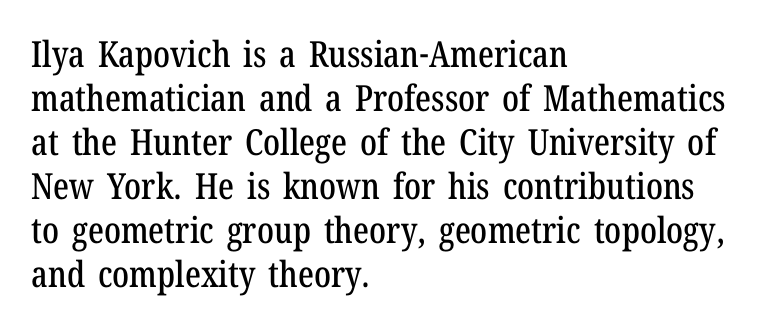
The gaps between neighbouring characters are ordinary and unremarkable. Italic? Not at all — the glyphs are vertical. Where is the straight margin? On the left. Check under the words: just untouched page. The letters carry serifs — small finishing strokes at the ends of their stems.
